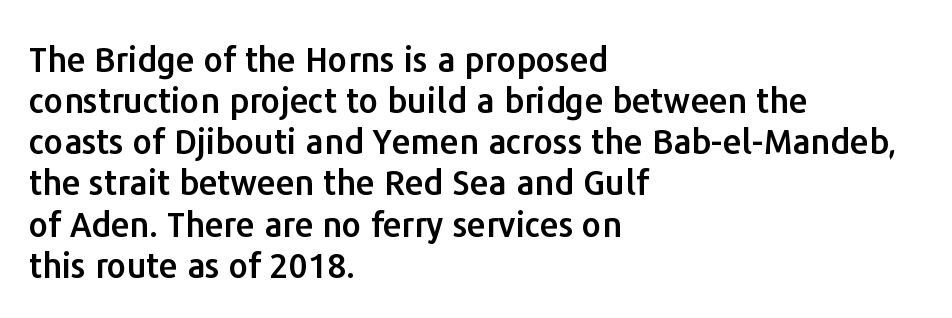
The setting favours the left margin, as ordinary paragraphs usually do. Here the designer chose a conventional face with non-uniform glyph widths. The letters stand upright; this is a roman face. Classification — sans serif. Tracking value appears to be zero — textbook default spacing.
